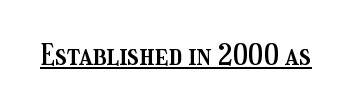
A typesetter would call this proportional, since set widths differ per character. The rendering uses the underline text-decoration. Students, note that the glyphs here touch the page at normal intervals. When letters stand straight like this, we call the style roman or upright.
